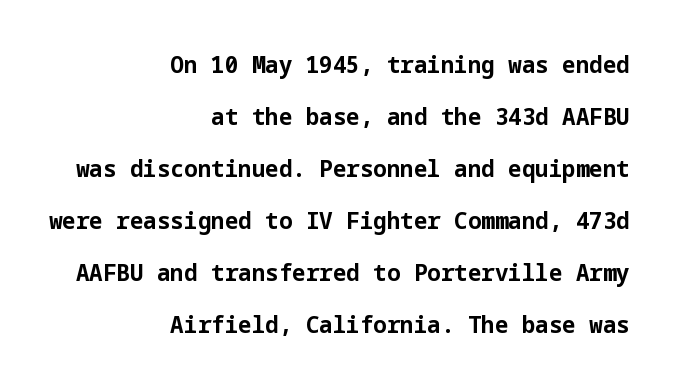
Is the letter spacing exaggerated? No — it looks like the ordinary default. Nobody drew a line under any word here. Leading: increased. Reading down the block, your eye finds every line finishing at a fixed right position. It's the straight-up-and-down kind of type. As a designer I'd log this as weight 700, bold.
